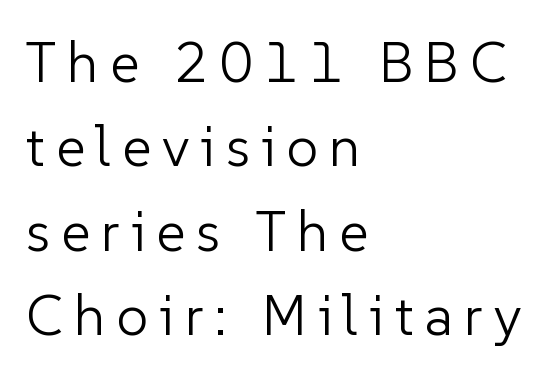
Q: Is the text bold? A: No.
Q: Is the text italic (slanted)? A: No, it is upright.
Q: Is the typeface a serif or a sans-serif typeface? A: Sans-serif.
Q: Is the text underlined? A: No.
Q: How is the paragraph aligned? A: Left-aligned.
Q: Is the spacing between lines tight, normal or loose? A: Normal.
Q: Width (condensed, normal, or wide)? A: Normal.
Q: Stroke contrast? A: Low.
Q: x-height? A: Medium.
Q: Monospaced? A: No.
